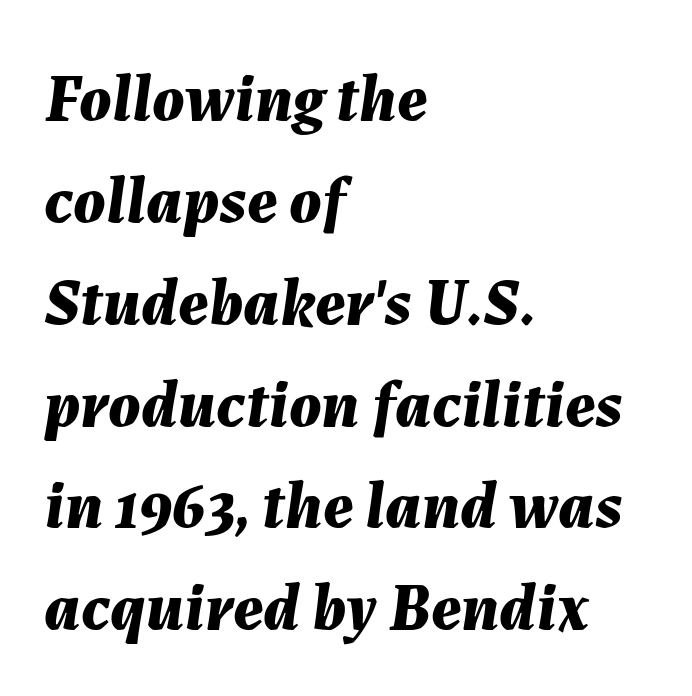
The area under the type is left untouched. Here the designer chose a conventional face with non-uniform glyph widths. The space between consecutive lines is moderate. Nobody touched the tracking dial on this one. Does the lettering tilt? It does — this is italic.
